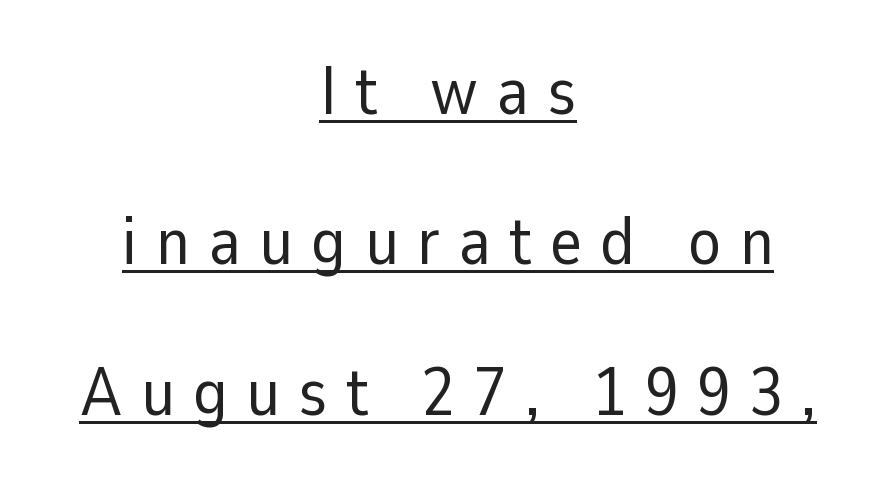
Q: Is the text bold? A: No.
Q: Is the text italic (slanted)? A: No, it is upright.
Q: Is the typeface a serif or a sans-serif typeface? A: Sans-serif.
Q: Is the text underlined? A: Yes.
Q: How is the paragraph aligned? A: Centered.
Q: Is the spacing between letters normal or unusually wide? A: Unusually wide.
Q: Is the spacing between lines tight, normal or loose? A: Loose.
Q: Width (condensed, normal, or wide)? A: Normal.
Q: Stroke contrast? A: Low.
Q: x-height? A: Medium.
Q: Monospaced? A: No.
